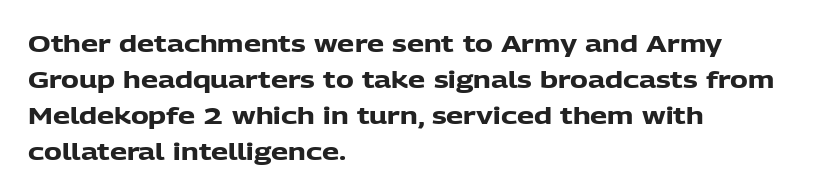
The image shows 24 px bold type, upright; set left-aligned, normal line spacing (1.5x), normal letter spacing, not underlined.
